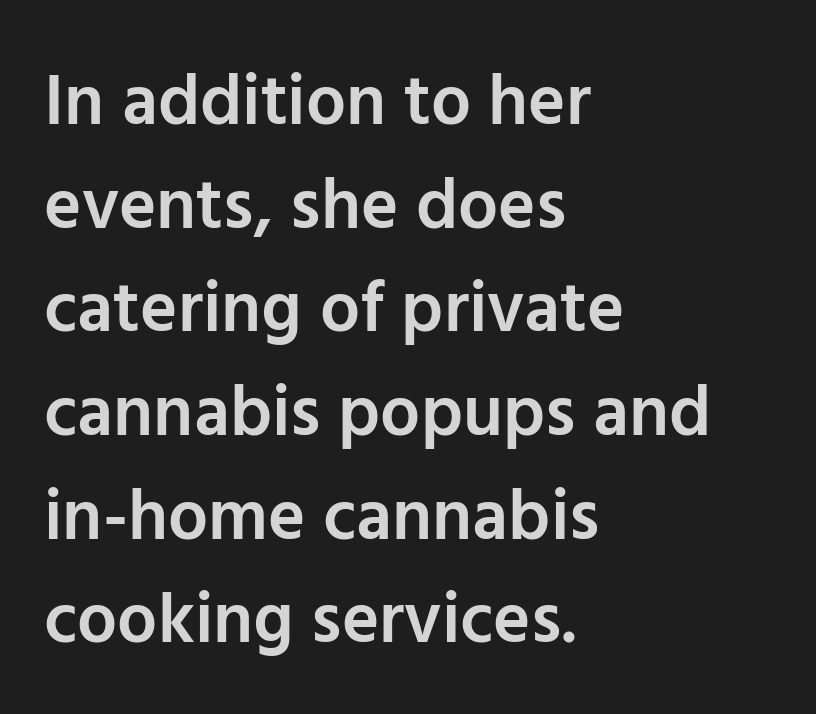
{"serif": "no", "italic": "no", "bold": "semi", "weight": "semibold", "width": "normal", "stroke_contrast": "low", "x_height": "medium", "monospaced": "no", "underline": "no", "align": "left", "line_spacing": "normal", "line_spacing_ratio": 1.46, "letter_spacing": "normal", "letter_spacing_em": 0.0, "glyph_px": 71}
